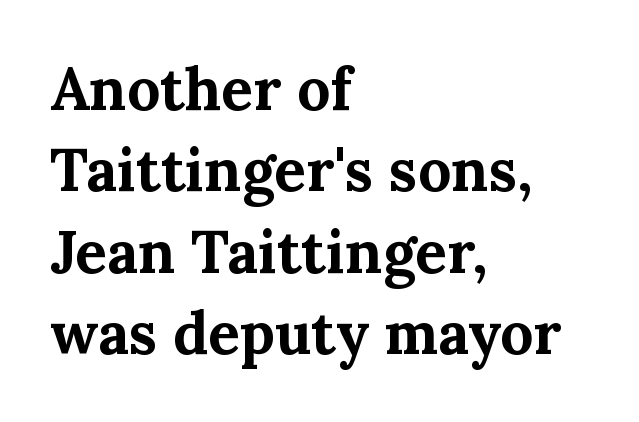
Q: Is the text bold? A: Yes.
Q: Is the text italic (slanted)? A: No, it is upright.
Q: Is the typeface a serif or a sans-serif typeface? A: Serif.
Q: Is the text underlined? A: No.
Q: How is the paragraph aligned? A: Left-aligned.
Q: Is the spacing between letters normal or unusually wide? A: Normal.
Q: Is the spacing between lines tight, normal or loose? A: Normal.
Q: Width (condensed, normal, or wide)? A: Normal.
Q: Stroke contrast? A: Medium.
Q: x-height? A: Medium.
Q: Monospaced? A: No.
